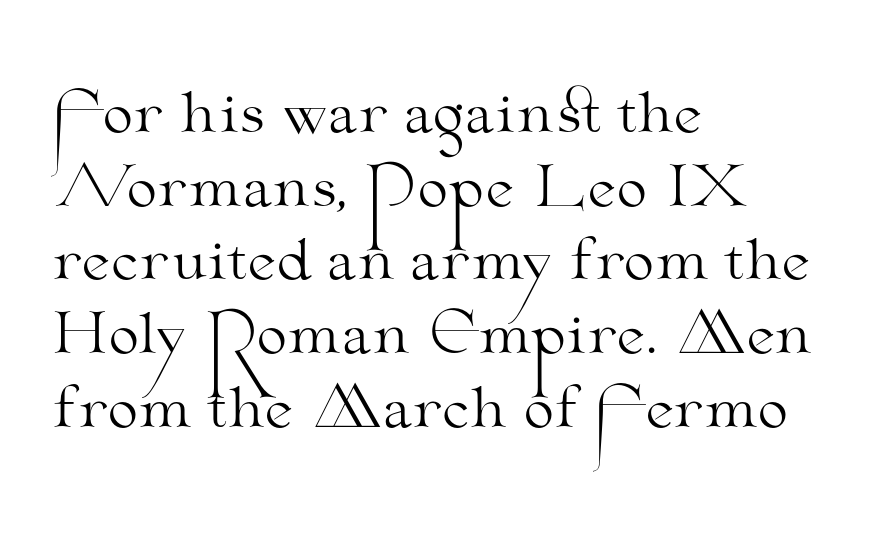
The paragraph has a hard left edge and a soft right edge. This rendering employs a face with finishing strokes, i.e., a serif. Has an underline been added? It has not. Does the lettering tilt? It doesn't — this is upright. This sample keeps an unexceptional amount of space between lines.
